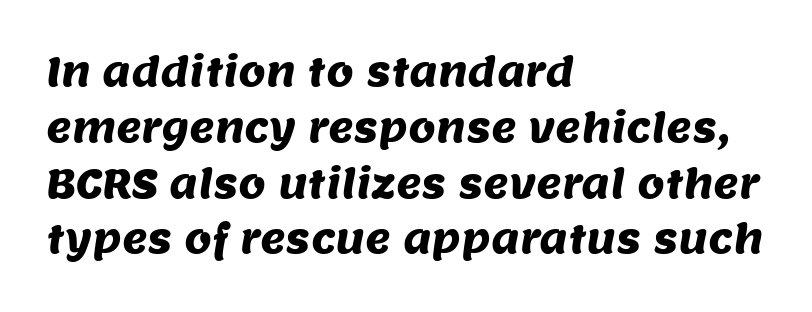
{"serif": "no", "width": "normal", "stroke_contrast": "medium", "x_height": "large", "monospaced": "no", "underline": "no", "align": "left", "line_spacing": "normal", "line_spacing_ratio": 1.43, "letter_spacing": "normal", "letter_spacing_em": 0.0, "glyph_px": 39}
